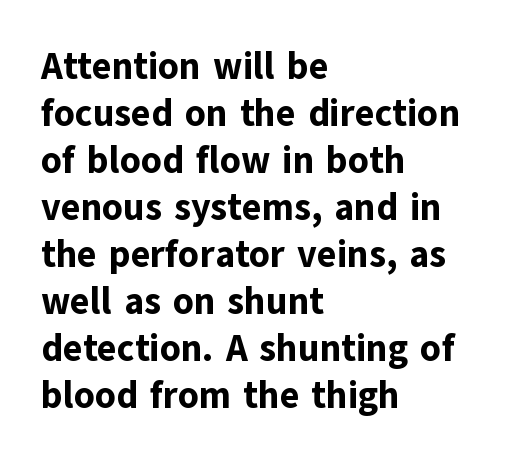
Q: Is the text bold? A: Yes.
Q: Is the text italic (slanted)? A: No, it is upright.
Q: Is the typeface a serif or a sans-serif typeface? A: Sans-serif.
Q: Is the text underlined? A: No.
Q: How is the paragraph aligned? A: Left-aligned.
Q: Is the spacing between letters normal or unusually wide? A: Normal.
Q: Is the spacing between lines tight, normal or loose? A: Normal.
Q: Width (condensed, normal, or wide)? A: Normal.
Q: Stroke contrast? A: Low.
Q: x-height? A: Medium.
Q: Monospaced? A: No.
